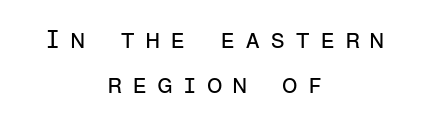
{"italic": "no", "bold": "no", "underline": "no", "align": "center", "line_spacing_ratio": 1.79, "letter_spacing": "wide", "letter_spacing_em": 0.38, "glyph_px": 25}
